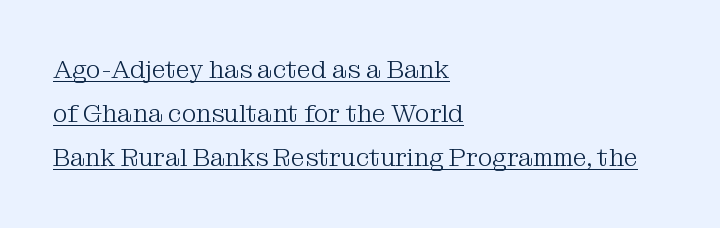
The image shows 25 px text type, upright; set left-aligned, line spacing 1.77x, normal letter spacing, underlined.
